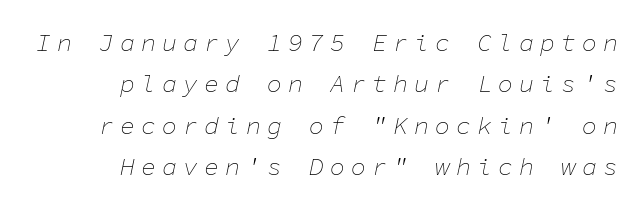
Q: Is the text bold? A: No.
Q: Is the text italic (slanted)? A: Yes, it leans right by about 11 degrees.
Q: Is the text underlined? A: No.
Q: How is the paragraph aligned? A: Right-aligned.
Q: Is the spacing between letters normal or unusually wide? A: Unusually wide.
Q: Is the spacing between lines tight, normal or loose? A: Normal.
